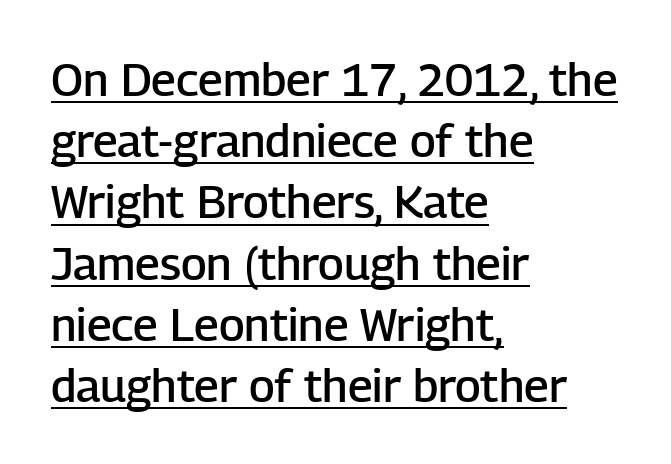
The leading is moderate, giving the passage an even texture. The passage shown is semibold, sitting just below true bold. How are the letters spaced? Ordinarily, with no added tracking. The letters stand straight up with perfectly vertical stems. You could not count columns in this text — the font is proportionally spaced.
